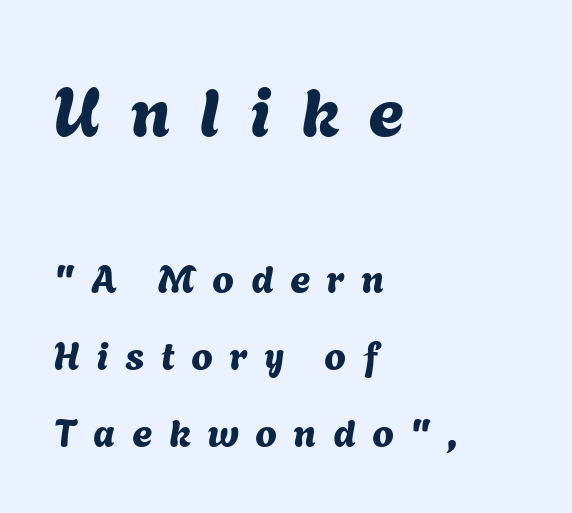
{"serif": "no", "width": "normal", "stroke_contrast": "medium", "x_height": "medium", "monospaced": "no", "underline": "no", "align": "left", "line_spacing": "loose", "line_spacing_ratio": 1.98, "letter_spacing": "wide", "letter_spacing_em": 0.42, "larger_block": "first", "size_ratio": 1.77, "glyph_px": 69}
